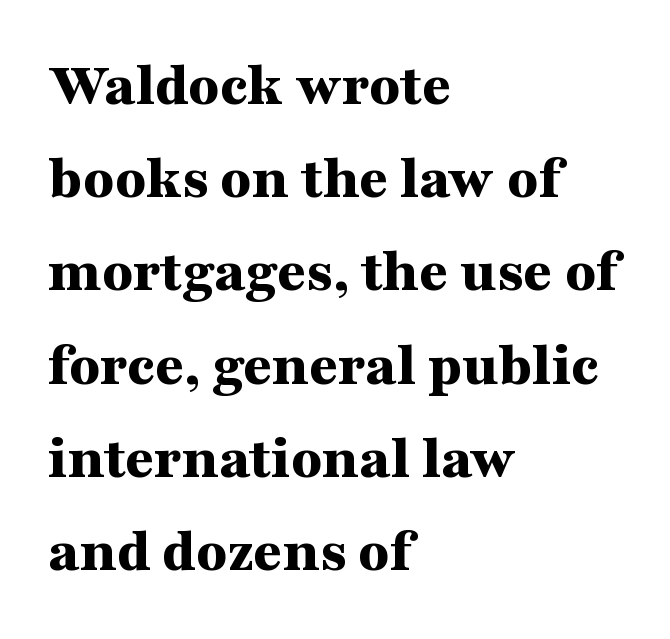
The image shows 63 px bold, wide serif type, upright; set left-aligned, normal line spacing (1.48x), normal letter spacing, not underlined; medium stroke contrast and a medium x-height.
